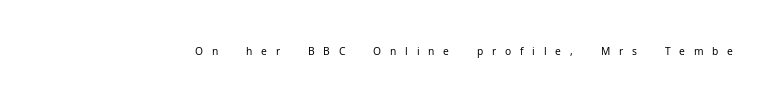
The image shows 21 px text type, upright; set unusually wide letter spacing (+0.42 em), not underlined.
